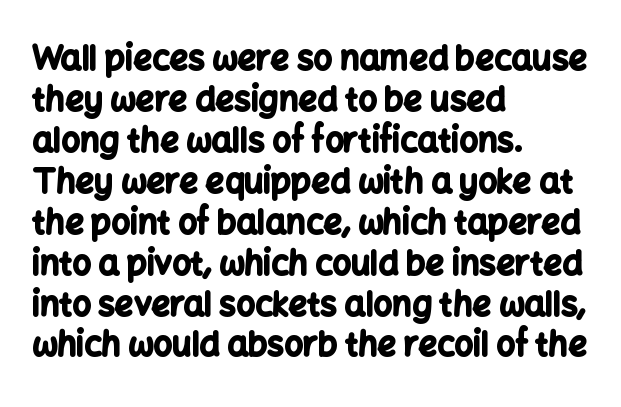
The image shows 33 px bold sans-serif type, upright; set left-aligned, line spacing 1.24x, normal letter spacing, not underlined; low stroke contrast and a medium x-height.
